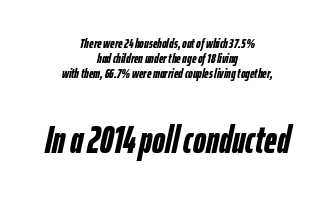
The image shows 39 px semibold, condensed type, italic (leaning right); set centered, tight line spacing (1.07x), normal letter spacing, not underlined; the second (bottom) block is 2.79x larger; low stroke contrast and a medium x-height.
